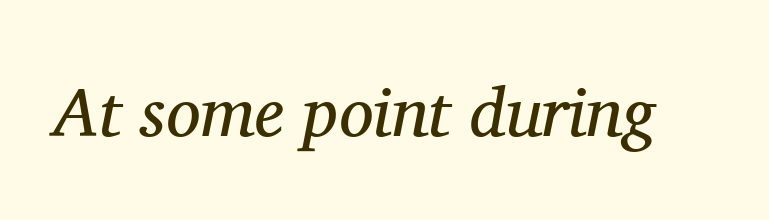
Q: Is the text bold? A: No.
Q: Is the text italic (slanted)? A: Yes, it leans right by about 11 degrees.
Q: Is the typeface a serif or a sans-serif typeface? A: Serif.
Q: Is the text underlined? A: No.
Q: Is the spacing between letters normal or unusually wide? A: Normal.
Q: Width (condensed, normal, or wide)? A: Normal.
Q: Stroke contrast? A: Medium.
Q: x-height? A: Medium.
Q: Monospaced? A: No.
